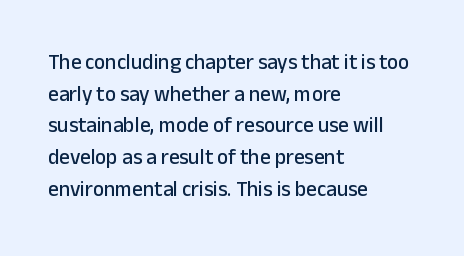
{"italic": "no", "underline": "no", "align": "left", "line_spacing": "normal", "line_spacing_ratio": 1.51, "letter_spacing": "normal", "letter_spacing_em": 0.0, "glyph_px": 21}
